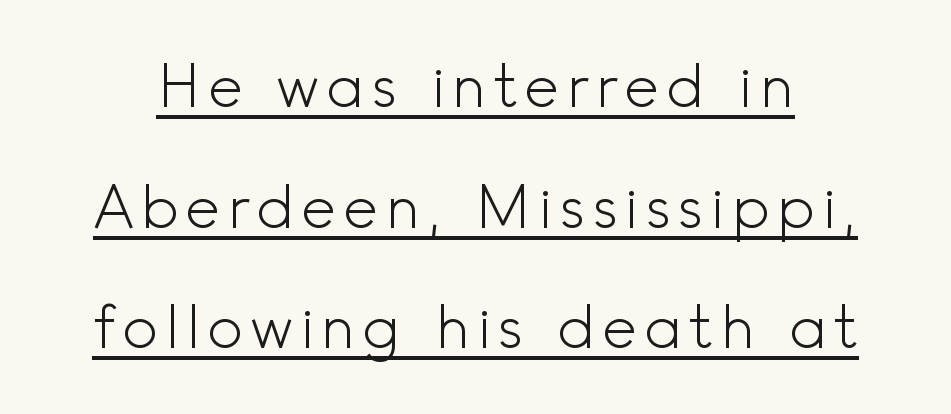
Q: Is the text bold? A: No.
Q: Is the text italic (slanted)? A: No, it is upright.
Q: Is the typeface a serif or a sans-serif typeface? A: Sans-serif.
Q: Is the text underlined? A: Yes.
Q: Is the spacing between lines tight, normal or loose? A: Loose.
Q: Width (condensed, normal, or wide)? A: Normal.
Q: x-height? A: Small.
Q: Monospaced? A: No.
